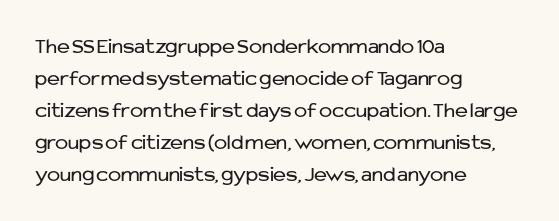
This sample uses an upright cut, with every glyph sitting square on the baseline. Check the space under the baseline: it is left empty. These lines are set flush left with a ragged right edge. Weight: not bold — regular or lighter.
